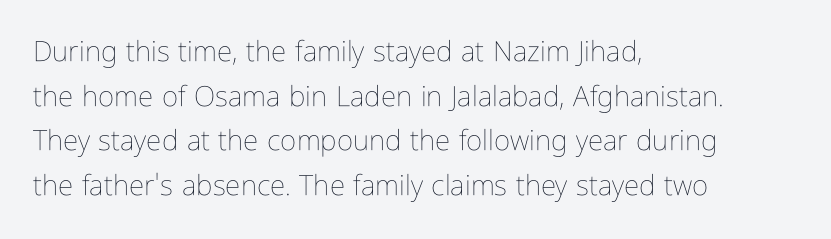
Every row of glyphs begins at an identical x-position on the left. This is the regular roman posture of the typeface. The glyphs are unaccompanied by any horizontal stroke below them. Heft: none added — not bold. The passage shown stacks its lines at a standard gap.
